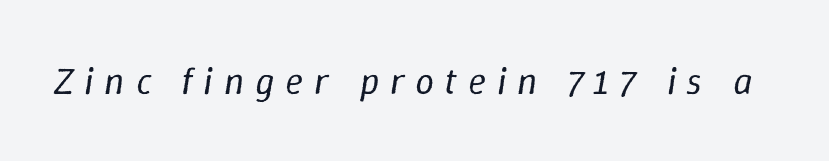
{"italic": "yes", "lean": "right", "slant_degrees": 9, "bold": "no", "weight": "regular", "width": "normal", "stroke_contrast": "low", "x_height": "medium", "monospaced": "no", "underline": "no", "letter_spacing": "wide", "letter_spacing_em": 0.28, "glyph_px": 38}
